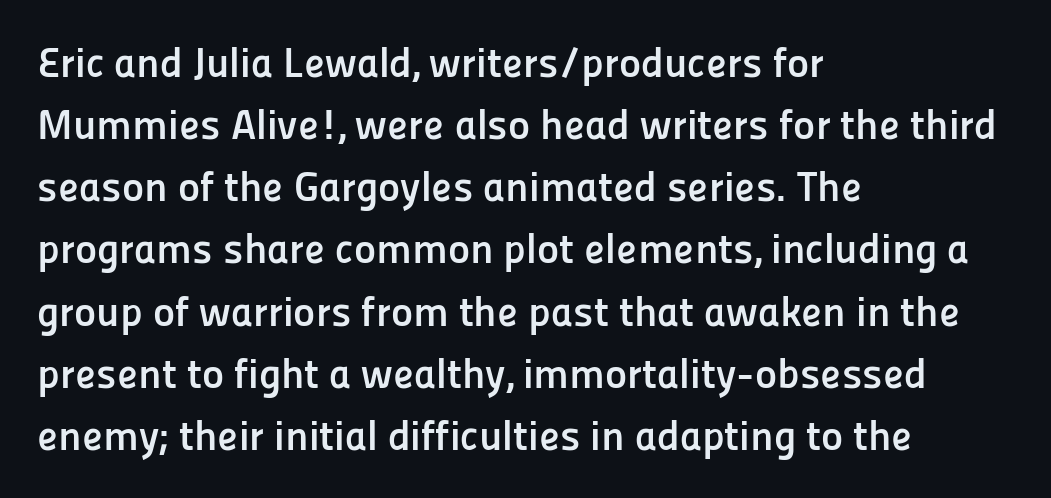
The image shows 42 px semibold sans-serif type, upright; set left-aligned, normal line spacing (1.48x), normal letter spacing, not underlined; low stroke contrast and a medium x-height.
